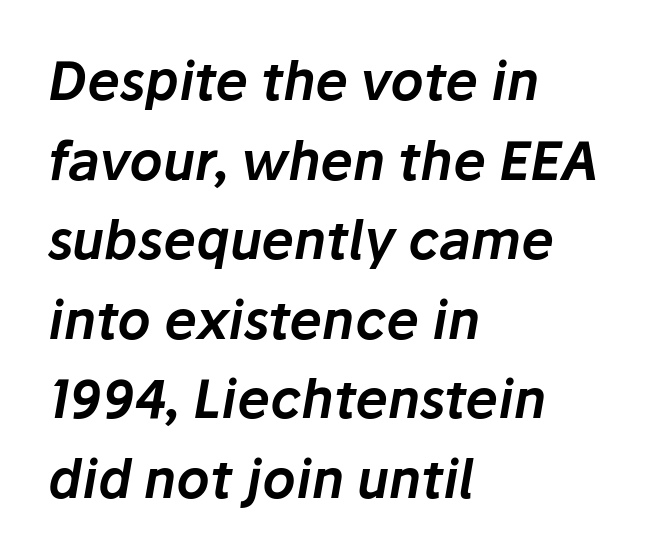
{"italic": "yes", "lean": "right", "slant_degrees": 10, "width": "normal", "stroke_contrast": "low", "x_height": "medium", "monospaced": "no", "underline": "no", "align": "left", "line_spacing": "normal", "line_spacing_ratio": 1.53, "letter_spacing": "normal", "letter_spacing_em": 0.0, "glyph_px": 52}
